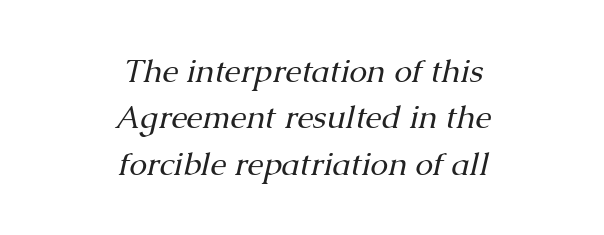
Here the designer chose a conventional face with non-uniform glyph widths. No heavy texture on the line: the type isn't bold. Is the type slanted? Yes — the strokes lean at a clear angle. Anything drawn beneath the words? Only blank space.
